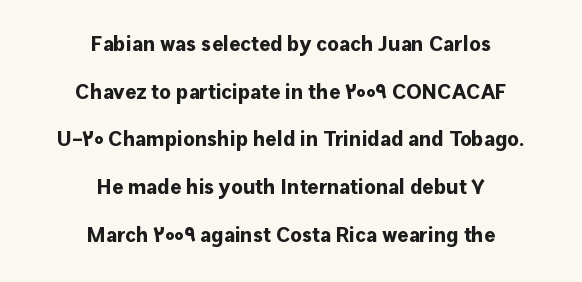
Q: Is the text bold? A: Yes.
Q: Is the text italic (slanted)? A: No, it is upright.
Q: Is the text underlined? A: No.
Q: How is the paragraph aligned? A: Centered.
Q: Is the spacing between letters normal or unusually wide? A: Normal.
Q: Is the spacing between lines tight, normal or loose? A: Loose.
